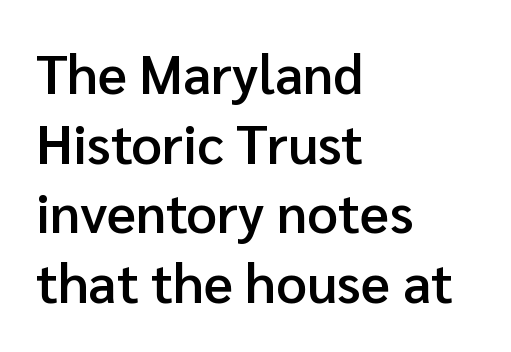
{"serif": "no", "italic": "no", "bold": "semi", "weight": "semibold", "width": "normal", "stroke_contrast": "low", "x_height": "medium", "monospaced": "no", "underline": "no", "align": "left", "line_spacing": "normal", "line_spacing_ratio": 1.29, "letter_spacing": "normal", "letter_spacing_em": 0.0, "glyph_px": 54}
